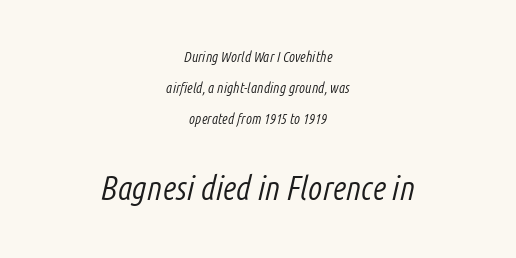
Q: Is the text bold? A: No.
Q: Is the text italic (slanted)? A: Yes, it leans right by about 14 degrees.
Q: Is the text underlined? A: No.
Q: How is the paragraph aligned? A: Centered.
Q: Is the spacing between letters normal or unusually wide? A: Normal.
Q: Is the spacing between lines tight, normal or loose? A: Loose.
Q: Which block of text is set in a larger size, the first (top) or the second (bottom)? A: The second (bottom) one.
Q: Width (condensed, normal, or wide)? A: Condensed.
Q: Stroke contrast? A: Low.
Q: x-height? A: Medium.
Q: Monospaced? A: No.
